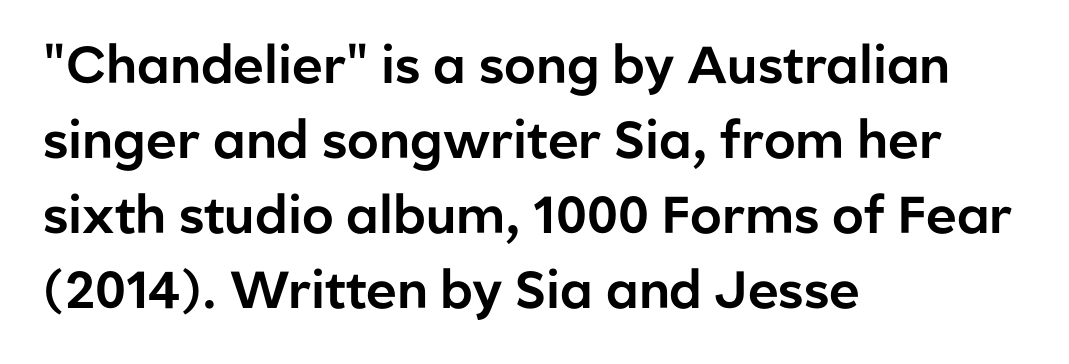
{"serif": "no", "italic": "no", "width": "normal", "stroke_contrast": "low", "x_height": "medium", "monospaced": "no", "underline": "no", "align": "left", "line_spacing": "normal", "line_spacing_ratio": 1.44, "letter_spacing": "normal", "letter_spacing_em": 0.0, "glyph_px": 52}
